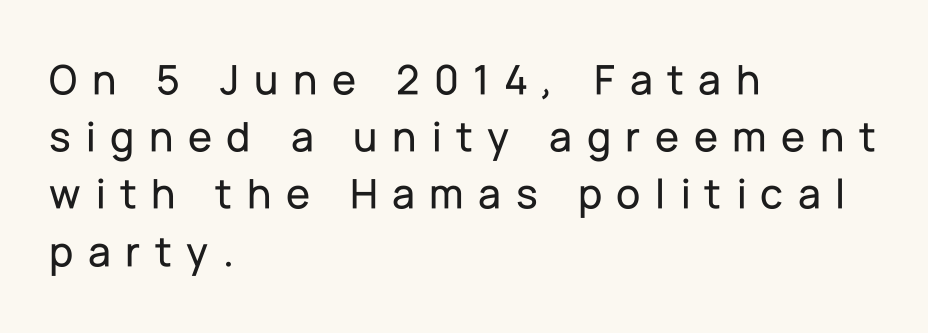
Q: Is the text italic (slanted)? A: No, it is upright.
Q: Is the typeface a serif or a sans-serif typeface? A: Sans-serif.
Q: Is the text underlined? A: No.
Q: How is the paragraph aligned? A: Left-aligned.
Q: Is the spacing between letters normal or unusually wide? A: Unusually wide.
Q: Is the spacing between lines tight, normal or loose? A: Normal.
Q: Width (condensed, normal, or wide)? A: Normal.
Q: Stroke contrast? A: Low.
Q: x-height? A: Medium.
Q: Monospaced? A: No.
